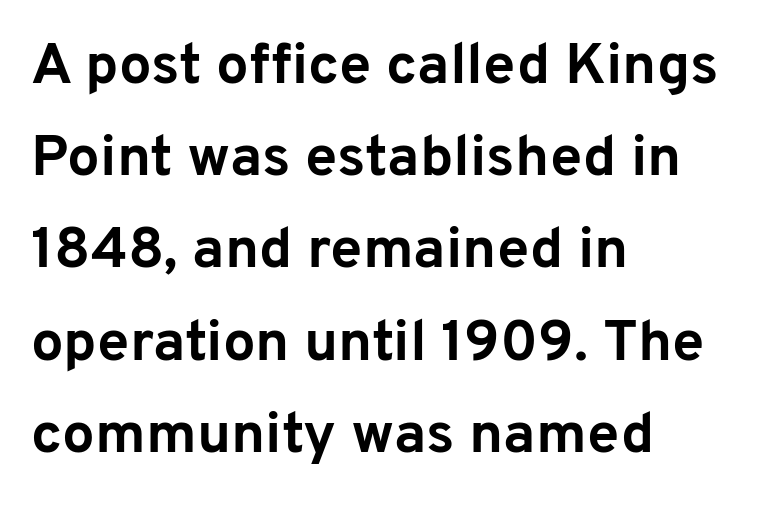
{"serif": "no", "italic": "no", "bold": "yes", "weight": "bold", "width": "normal", "stroke_contrast": "low", "x_height": "medium", "monospaced": "no", "underline": "no", "align": "left", "line_spacing": "normal", "line_spacing_ratio": 1.59, "letter_spacing": "normal", "letter_spacing_em": 0.0, "glyph_px": 58}
